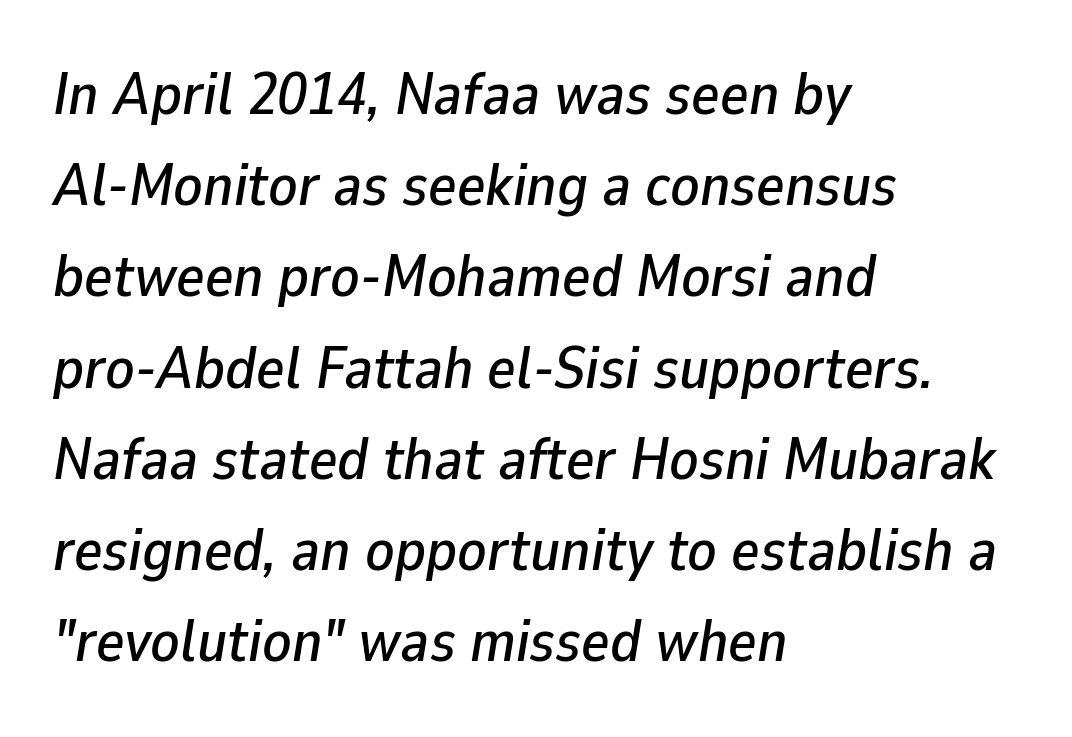
Q: Is the text italic (slanted)? A: Yes, it leans right by about 9 degrees.
Q: Is the text underlined? A: No.
Q: How is the paragraph aligned? A: Left-aligned.
Q: Is the spacing between letters normal or unusually wide? A: Normal.
Q: Is the spacing between lines tight, normal or loose? A: Normal.
Q: Width (condensed, normal, or wide)? A: Normal.
Q: Stroke contrast? A: Low.
Q: x-height? A: Medium.
Q: Monospaced? A: No.
